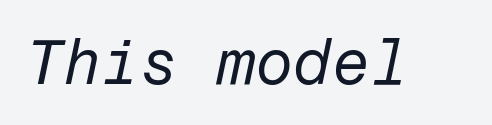
The image shows 62 px regular-weight type, italic (leaning right); set normal letter spacing, not underlined; low stroke contrast and a medium x-height.
